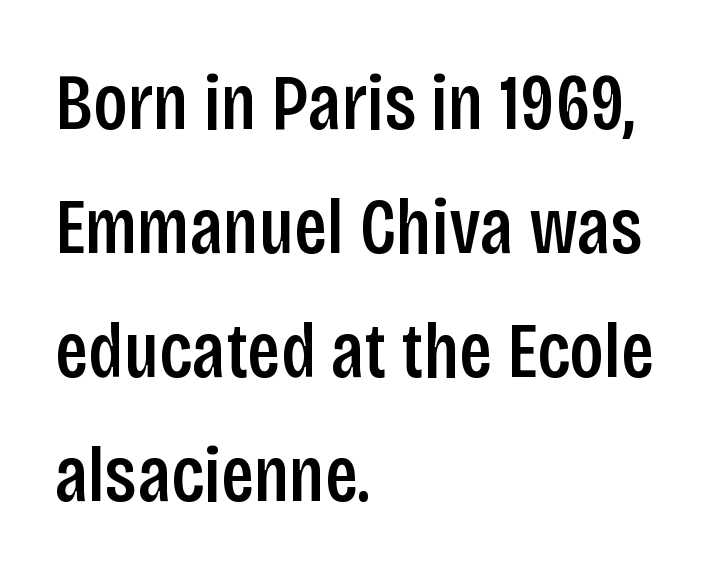
Q: Is the text bold? A: Semi-bold.
Q: Is the text italic (slanted)? A: No, it is upright.
Q: Is the typeface a serif or a sans-serif typeface? A: Sans-serif.
Q: Is the text underlined? A: No.
Q: How is the paragraph aligned? A: Left-aligned.
Q: Is the spacing between letters normal or unusually wide? A: Normal.
Q: Is the spacing between lines tight, normal or loose? A: Normal.
Q: Width (condensed, normal, or wide)? A: Condensed.
Q: Stroke contrast? A: Low.
Q: x-height? A: Large.
Q: Monospaced? A: No.
